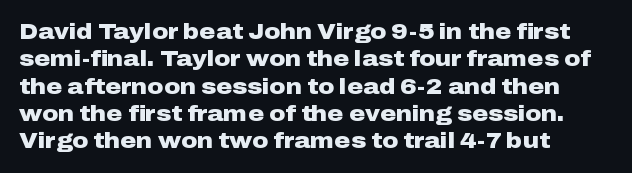
Chunky letters — that's bold for sure. Caption: standard tracking, unaltered. Descenders are the only things crossing below the line. Typeset ragged right — the left edge is the straight one. The letters stand upright; this is a roman face.
